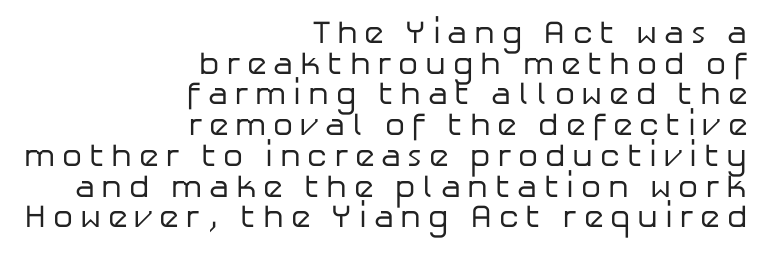
Q: Is the text bold? A: No.
Q: Is the text italic (slanted)? A: No, it is upright.
Q: Is the typeface a serif or a sans-serif typeface? A: Sans-serif.
Q: Is the text underlined? A: No.
Q: How is the paragraph aligned? A: Right-aligned.
Q: Is the spacing between letters normal or unusually wide? A: Unusually wide.
Q: Is the spacing between lines tight, normal or loose? A: Tight.
Q: Width (condensed, normal, or wide)? A: Normal.
Q: Stroke contrast? A: Low.
Q: x-height? A: Medium.
Q: Monospaced? A: No.
